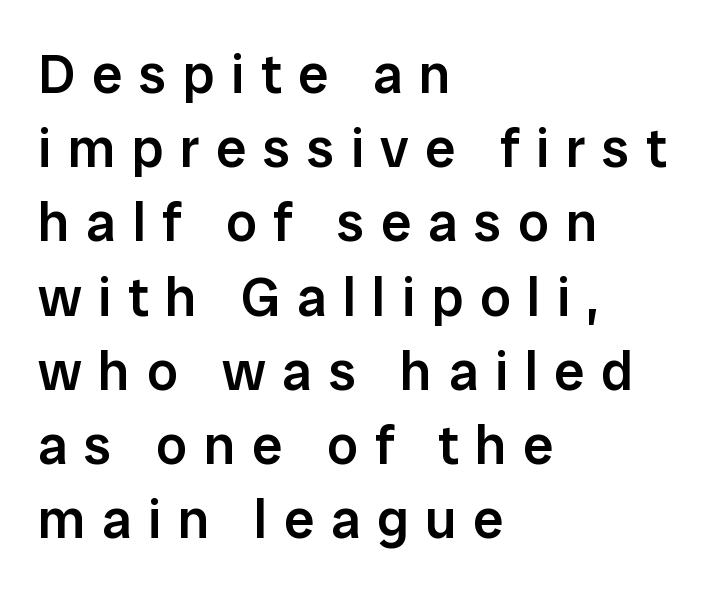
The image shows 55 px semibold sans-serif type, upright; set left-aligned, normal line spacing (1.35x), unusually wide letter spacing (+0.3 em), not underlined; low stroke contrast and a medium x-height.
